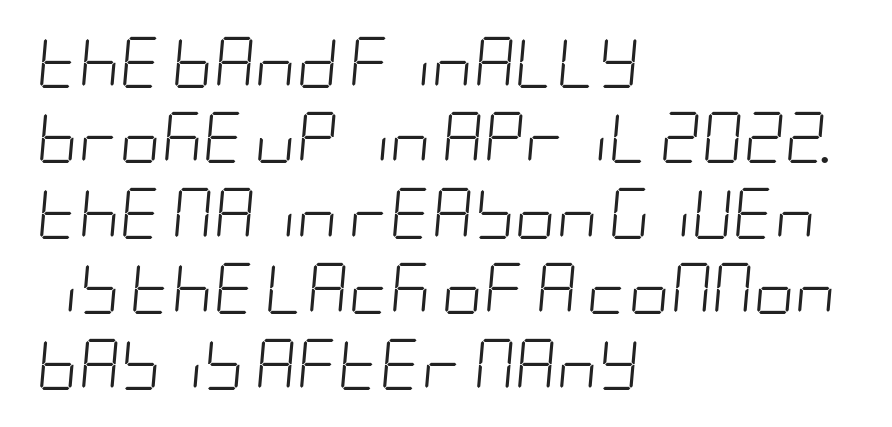
The setting favours the left margin, as ordinary paragraphs usually do. Is the type slanted? Yes — the strokes lean at a clear angle. Inter-character spacing is left at the font's built-in metrics. Evenly set lines give the paragraph a standard silhouette.
